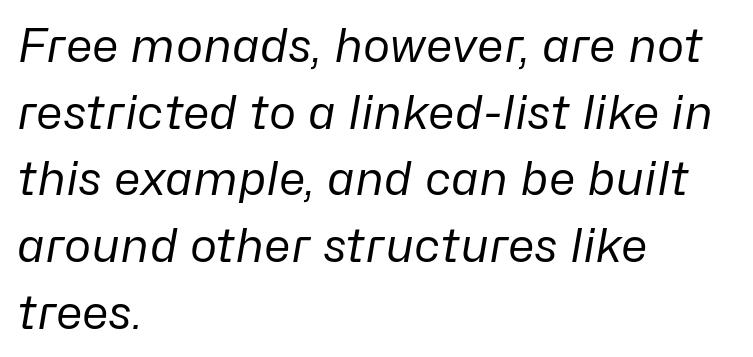
{"italic": "yes", "lean": "right", "slant_degrees": 10, "bold": "no", "weight": "regular", "width": "normal", "stroke_contrast": "low", "x_height": "medium", "monospaced": "no", "underline": "no", "align": "left", "line_spacing": "normal", "line_spacing_ratio": 1.45, "letter_spacing": "normal", "letter_spacing_em": 0.0, "glyph_px": 46}
